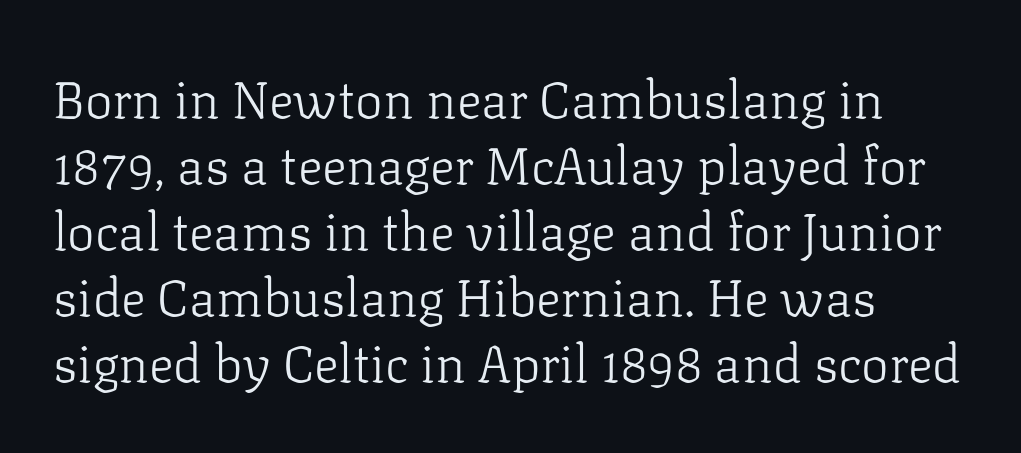
Is the stroke heavy? The answer is a plain regular-or-lighter. How would I describe the line gaps? Plain and ordinary. Stroke terminals: seriffed. Glyph-to-glyph distance matches everyday printed text. These lines are rendered in a variable-pitch font. Unlike italic type, these characters show no tilt at all.
